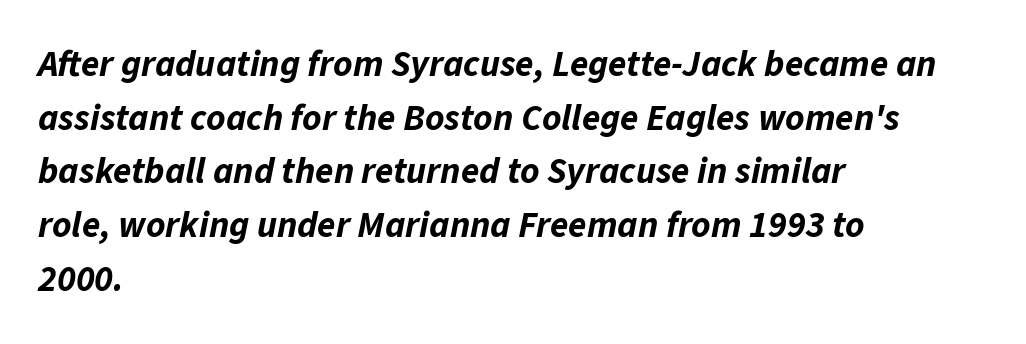
Tall strokes in this sample are angled rather than plumb. One glance says typical: line gaps are just what's usual. You could not count columns in this text — the font is proportionally spaced. Compared with typical body copy, the letter spacing here is the same. Descenders hang freely into open space.
